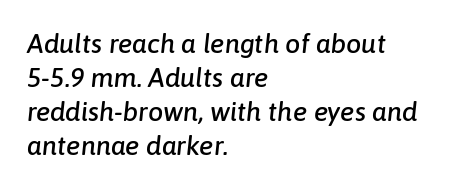
{"italic": "yes", "lean": "right", "slant_degrees": 6, "underline": "no", "align": "left", "line_spacing": "normal", "line_spacing_ratio": 1.26, "letter_spacing": "normal", "letter_spacing_em": 0.0, "glyph_px": 27}
